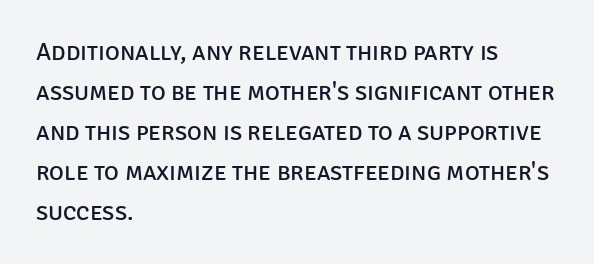
{"italic": "no", "bold": "no", "underline": "no", "align": "left", "line_spacing": "normal", "line_spacing_ratio": 1.6, "letter_spacing": "normal", "letter_spacing_em": 0.0, "glyph_px": 25}
